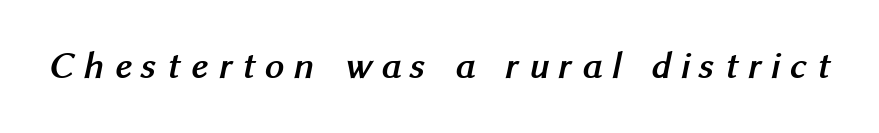
Letters rest on an invisible, unmarked baseline. Is the type bold? Yes — the strokes are clearly thick and heavy. Are there feet on the stems? There aren't — it's a sans. Each letter keeps its own natural width here, so spacing adapts to shape. You could only call the tracking loose — the letters float apart.
